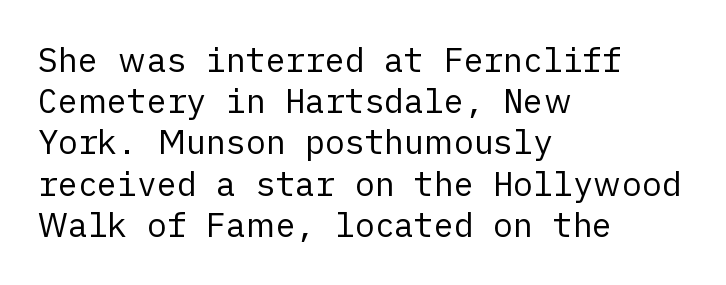
{"serif": "no", "italic": "no", "bold": "no", "weight": "regular", "width": "normal", "stroke_contrast": "low", "x_height": "medium", "underline": "no", "align": "left", "line_spacing": "normal", "line_spacing_ratio": 1.25, "letter_spacing": "normal", "letter_spacing_em": 0.0, "glyph_px": 33}
